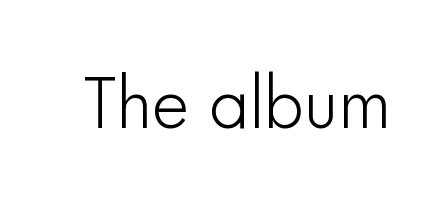
The image shows 71 px sans-serif type, upright; set normal letter spacing, not underlined; low stroke contrast and a small x-height.
